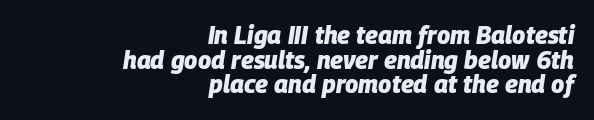
Tracking value appears to be zero — textbook default spacing. Observe the lean: these are italic letterforms. The area under the type is left untouched. The leading is snug, giving the passage a crowded texture.
